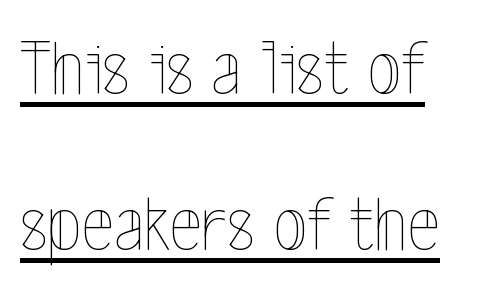
All the whitespace from short lines collects on the right. These lines were composed using upright roman letters. The designer dialed line spacing up above the default. Underlining? Definitely there. The letters look calm and open, with moderate or lighter stems. Default kerning and tracking; the words read as compact shapes.
